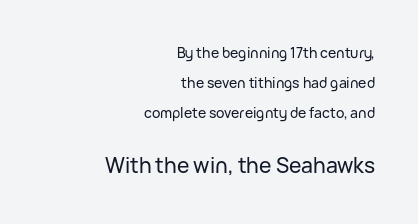
The image shows 21 px text type, upright; set right-aligned, loose line spacing (2.15x), normal letter spacing, not underlined; the second (bottom) block is 1.5x larger.
